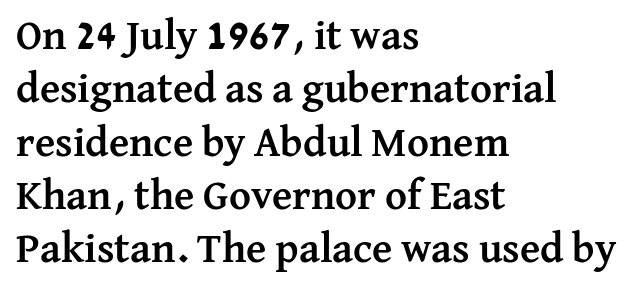
{"serif": "yes", "italic": "no", "bold": "yes", "weight": "semibold", "width": "normal", "stroke_contrast": "medium", "x_height": "medium", "monospaced": "no", "underline": "no", "align": "left", "line_spacing": "normal", "line_spacing_ratio": 1.27, "letter_spacing": "normal", "letter_spacing_em": 0.0, "glyph_px": 42}
